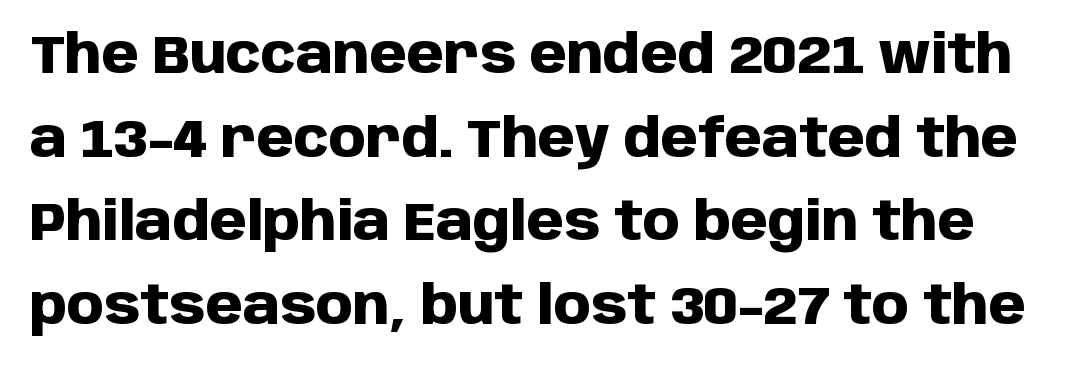
{"serif": "no", "italic": "no", "bold": "yes", "weight": "heavy", "width": "normal", "stroke_contrast": "low", "x_height": "large", "monospaced": "no", "underline": "no", "line_spacing": "normal", "line_spacing_ratio": 1.58, "letter_spacing": "normal", "letter_spacing_em": 0.0, "glyph_px": 53}
